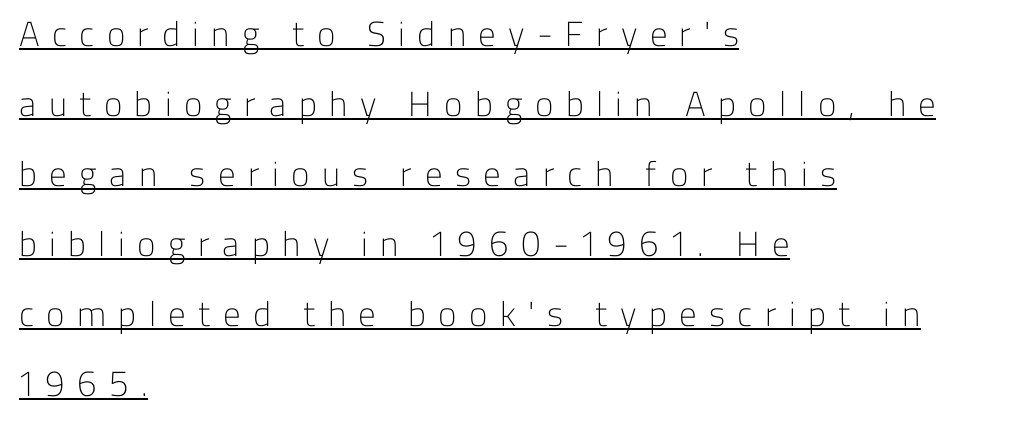
The tracking reads as deliberately expanded to a designer's eye. Do the characters align in a grid? No, the font is proportional. Type style note: lacks serifs. Widely set lines give the paragraph a tall, airy silhouette.
